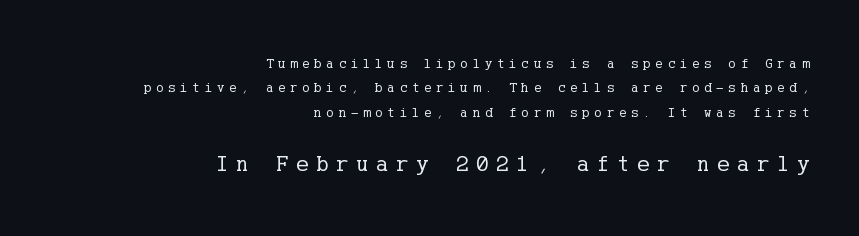
{"italic": "no", "bold": "no", "underline": "no", "align": "right", "line_spacing_ratio": 1.74, "letter_spacing": "wide", "letter_spacing_em": 0.34, "larger_block": "second", "size_ratio": 1.64, "glyph_px": 23}
